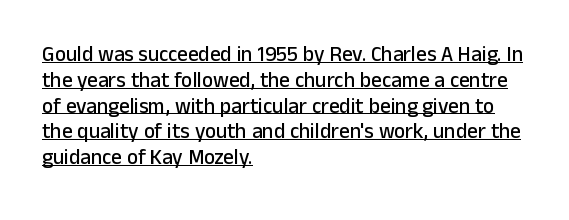
The image shows 21 px text type, upright; set left-aligned, line spacing 1.23x, normal letter spacing, underlined.
